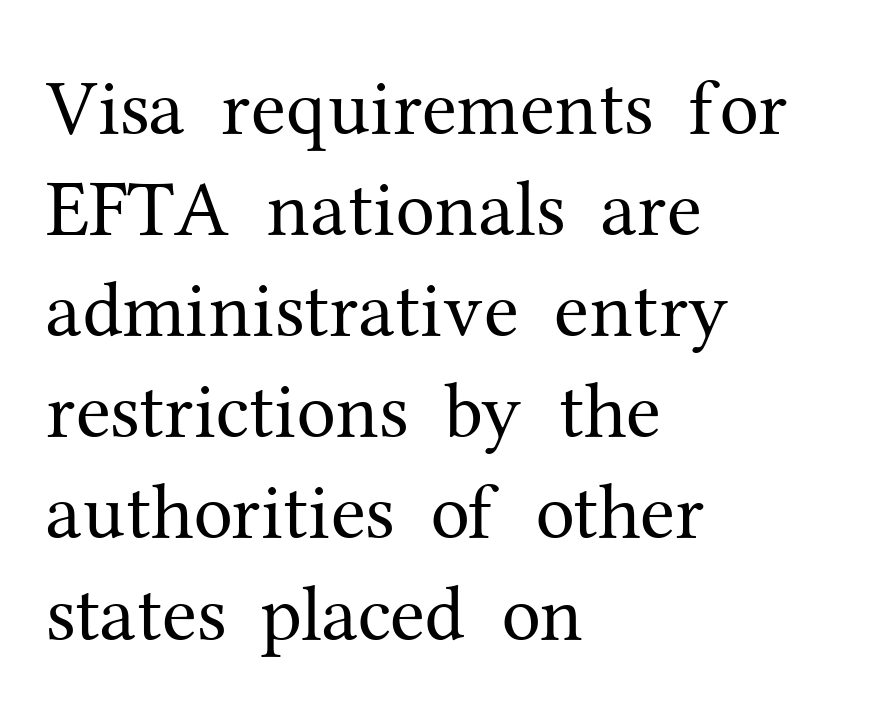
The image shows 79 px regular-weight serif type, upright; set left-aligned, normal line spacing (1.28x), normal letter spacing, not underlined; medium stroke contrast and a medium x-height.
